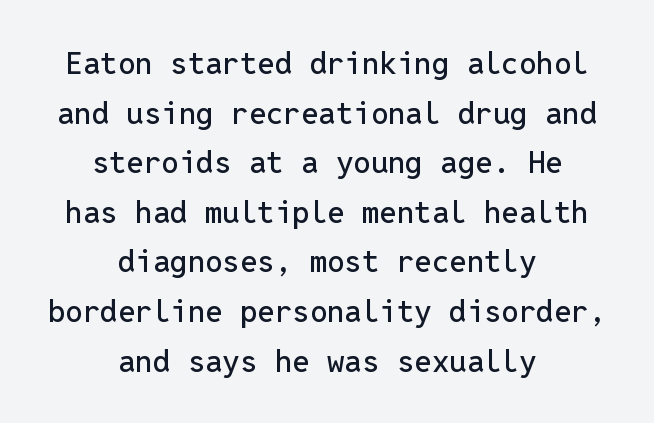
{"serif": "no", "italic": "no", "width": "normal", "stroke_contrast": "low", "x_height": "medium", "monospaced": "yes", "underline": "no", "align": "center", "line_spacing": "normal", "line_spacing_ratio": 1.6, "letter_spacing": "normal", "letter_spacing_em": 0.0, "glyph_px": 31}
